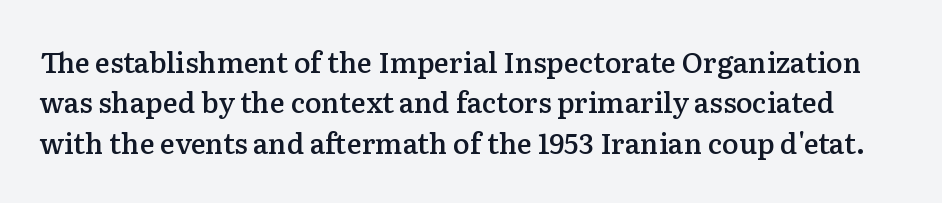
{"serif": "yes", "italic": "no", "bold": "semi", "weight": "semibold", "width": "normal", "stroke_contrast": "low", "x_height": "medium", "monospaced": "no", "underline": "no", "line_spacing": "normal", "line_spacing_ratio": 1.44, "letter_spacing": "normal", "letter_spacing_em": 0.0, "glyph_px": 28}
